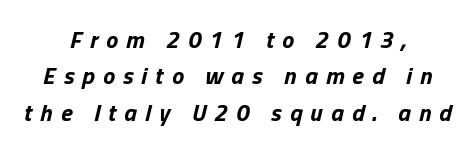
Q: Is the text bold? A: Yes.
Q: Is the text italic (slanted)? A: Yes, it leans right by about 13 degrees.
Q: Is the text underlined? A: No.
Q: How is the paragraph aligned? A: Centered.
Q: Is the spacing between letters normal or unusually wide? A: Unusually wide.
Q: Is the spacing between lines tight, normal or loose? A: Normal.
